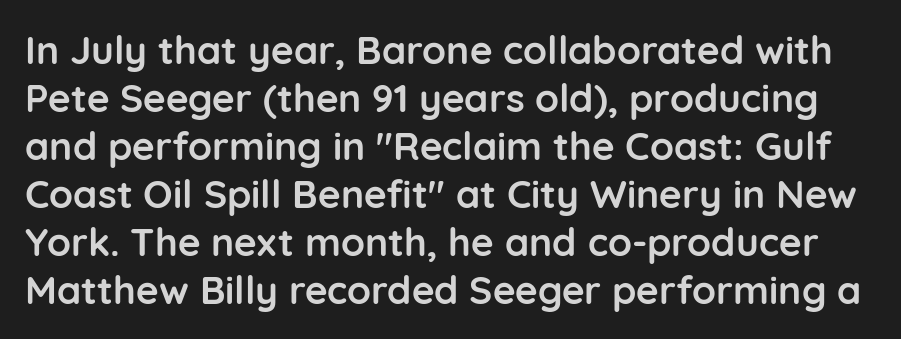
Q: Is the text bold? A: Yes.
Q: Is the text italic (slanted)? A: No, it is upright.
Q: Is the typeface a serif or a sans-serif typeface? A: Sans-serif.
Q: Is the text underlined? A: No.
Q: Is the spacing between letters normal or unusually wide? A: Normal.
Q: Width (condensed, normal, or wide)? A: Normal.
Q: Stroke contrast? A: Low.
Q: x-height? A: Medium.
Q: Monospaced? A: No.
